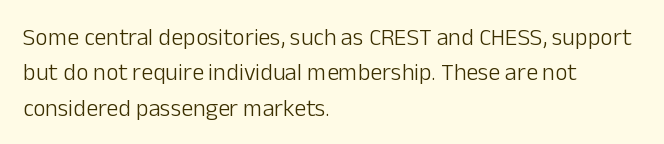
Q: Is the text bold? A: No.
Q: Is the text italic (slanted)? A: No, it is upright.
Q: Is the text underlined? A: No.
Q: How is the paragraph aligned? A: Left-aligned.
Q: Is the spacing between letters normal or unusually wide? A: Normal.
Q: Is the spacing between lines tight, normal or loose? A: Normal.
